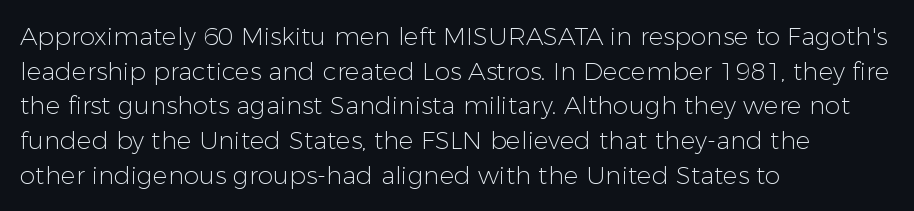
The image shows 25 px text type, upright; set left-aligned, normal line spacing (1.39x), normal letter spacing, not underlined.
